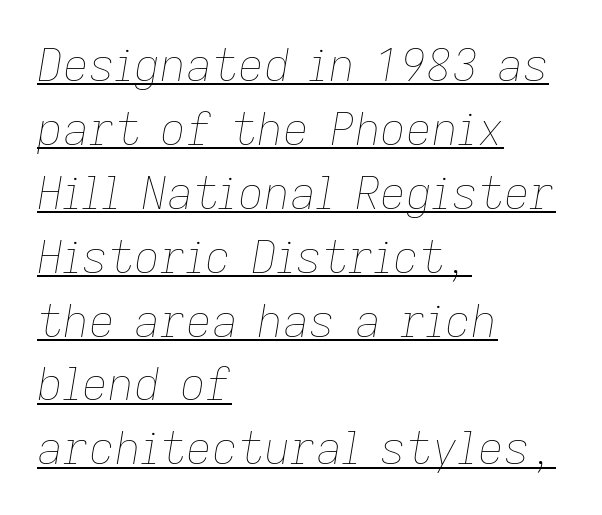
{"italic": "yes", "lean": "right", "slant_degrees": 9, "bold": "no", "weight": "thin", "width": "normal", "stroke_contrast": "low", "x_height": "medium", "monospaced": "no", "underline": "yes", "align": "left", "line_spacing": "normal", "line_spacing_ratio": 1.42, "letter_spacing": "normal", "letter_spacing_em": 0.0, "glyph_px": 45}
